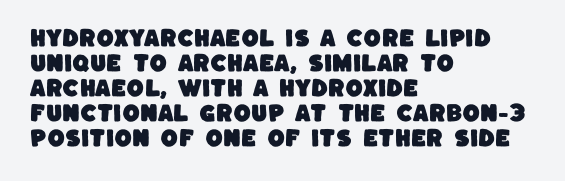
Words float on clear page, feet unadorned. Leftover space on each line is placed entirely after the last word. Short note: letters normally spaced. A normal amount of white space separates one row of letters from the next.
